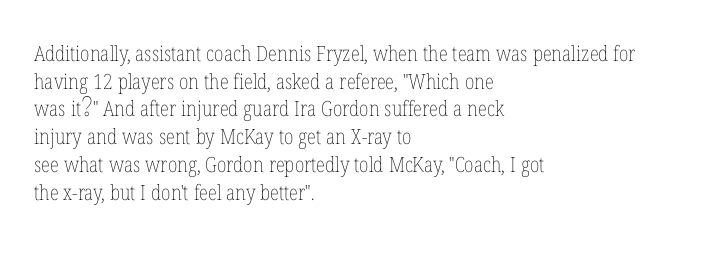
The image shows 21 px text type, upright; set left-aligned, normal line spacing (1.32x), normal letter spacing, not underlined.
